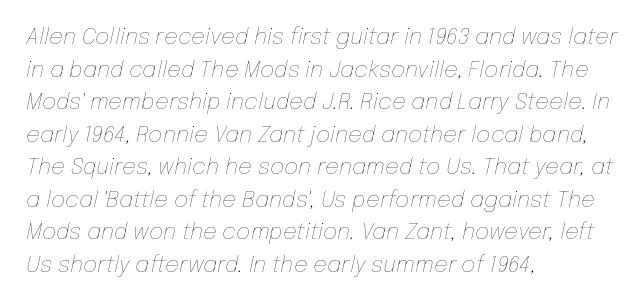
Q: Is the text bold? A: No.
Q: Is the text italic (slanted)? A: Yes, it leans right by about 12 degrees.
Q: Is the text underlined? A: No.
Q: How is the paragraph aligned? A: Left-aligned.
Q: Is the spacing between letters normal or unusually wide? A: Normal.
Q: Is the spacing between lines tight, normal or loose? A: Normal.
